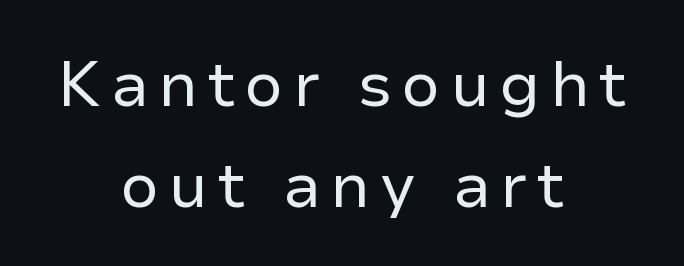
The image shows 63 px regular-weight sans-serif type, upright; set centered, normal line spacing (1.61x), not underlined; low stroke contrast and a medium x-height.
